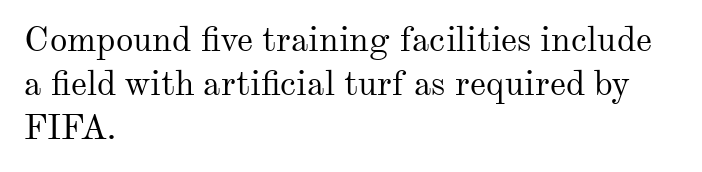
{"serif": "yes", "italic": "no", "bold": "no", "weight": "regular", "width": "normal", "stroke_contrast": "medium", "x_height": "small", "monospaced": "no", "underline": "no", "align": "left", "line_spacing": "normal", "line_spacing_ratio": 1.26, "letter_spacing": "normal", "letter_spacing_em": 0.0, "glyph_px": 35}
